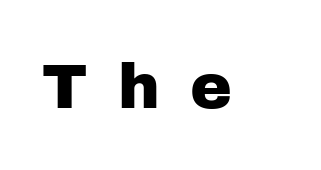
The image shows 63 px sans-serif type, upright; set unusually wide letter spacing (+0.48 em), not underlined; low stroke contrast and a medium x-height.
